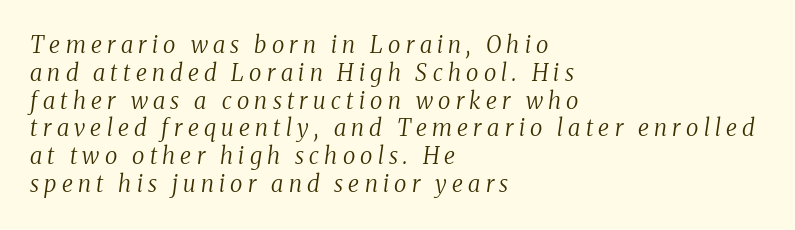
Q: Is the text bold? A: No.
Q: Is the text italic (slanted)? A: Yes, it leans right by about 8 degrees.
Q: Is the text underlined? A: No.
Q: How is the paragraph aligned? A: Left-aligned.
Q: Is the spacing between letters normal or unusually wide? A: Unusually wide.
